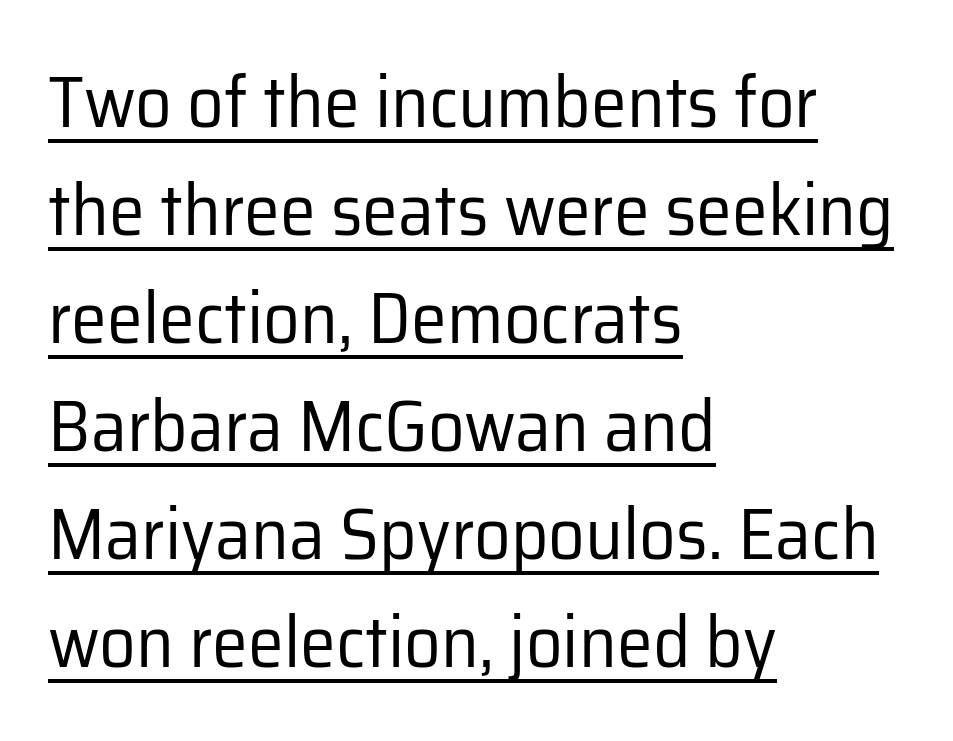
The image shows 72 px regular-weight sans-serif type, upright; set left-aligned, normal line spacing (1.5x), normal letter spacing, underlined; low stroke contrast and a medium x-height.
